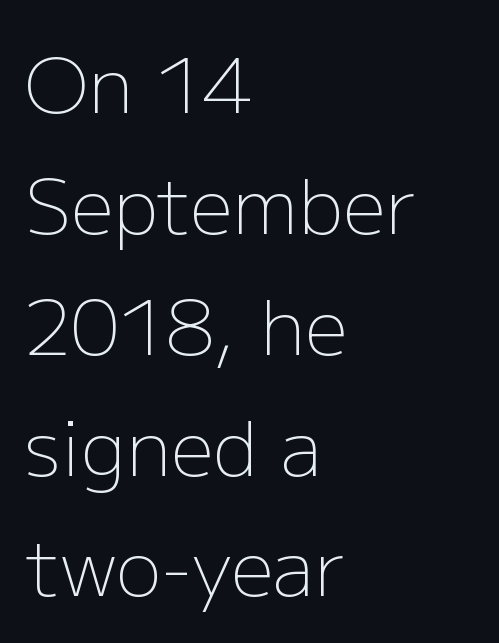
Where is the straight margin? On the left. Unbolded letterforms with no extra heft. Examine the stroke ends and you'll find no serifs. Any mark beneath the type? The region is blank.
